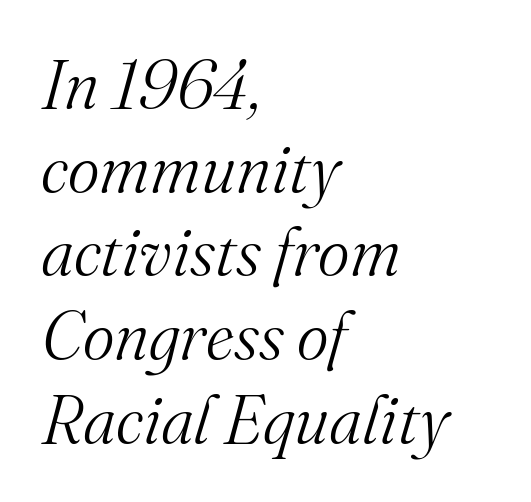
{"serif": "yes", "italic": "yes", "lean": "right", "slant_degrees": 16, "bold": "no", "weight": "light", "width": "normal", "stroke_contrast": "medium", "x_height": "small", "monospaced": "no", "underline": "no", "align": "left", "line_spacing_ratio": 1.23, "letter_spacing": "normal", "letter_spacing_em": 0.0, "glyph_px": 68}
